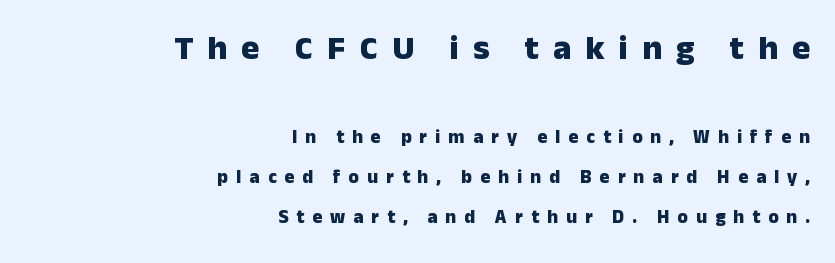
The image shows 34 px heavy sans-serif type, upright; set right-aligned, loose line spacing (2.11x), unusually wide letter spacing (+0.42 em), not underlined; the first (top) block is 1.79x larger; low stroke contrast and a medium x-height.
